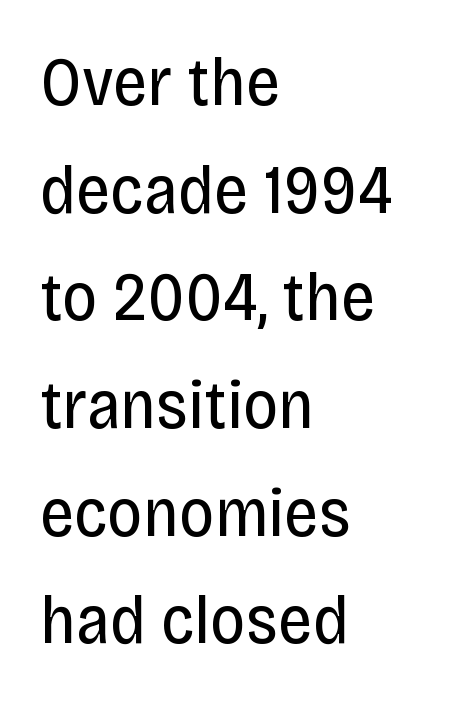
Q: Is the text bold? A: No.
Q: Is the text italic (slanted)? A: No, it is upright.
Q: Is the typeface a serif or a sans-serif typeface? A: Sans-serif.
Q: Is the text underlined? A: No.
Q: How is the paragraph aligned? A: Left-aligned.
Q: Is the spacing between letters normal or unusually wide? A: Normal.
Q: Is the spacing between lines tight, normal or loose? A: Normal.
Q: Width (condensed, normal, or wide)? A: Condensed.
Q: Stroke contrast? A: Low.
Q: x-height? A: Large.
Q: Monospaced? A: No.
